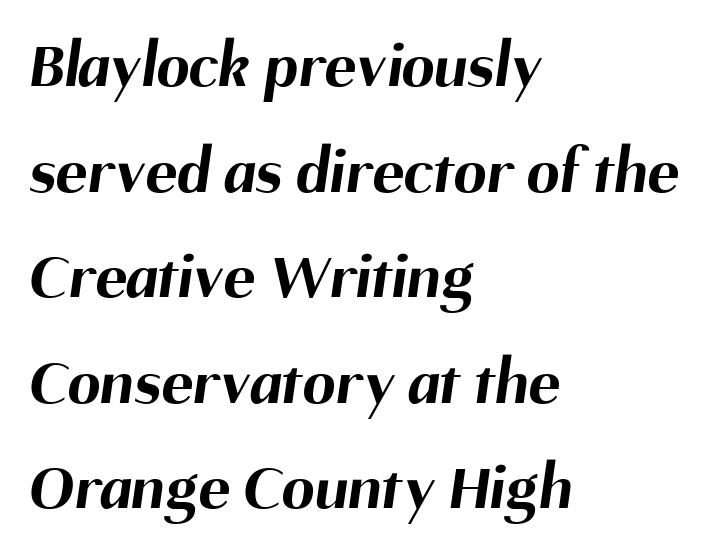
Q: Is the text bold? A: Yes.
Q: Is the typeface a serif or a sans-serif typeface? A: Sans-serif.
Q: Is the text underlined? A: No.
Q: How is the paragraph aligned? A: Left-aligned.
Q: Is the spacing between letters normal or unusually wide? A: Normal.
Q: Is the spacing between lines tight, normal or loose? A: Normal.
Q: Width (condensed, normal, or wide)? A: Normal.
Q: Stroke contrast? A: Medium.
Q: x-height? A: Medium.
Q: Monospaced? A: No.
